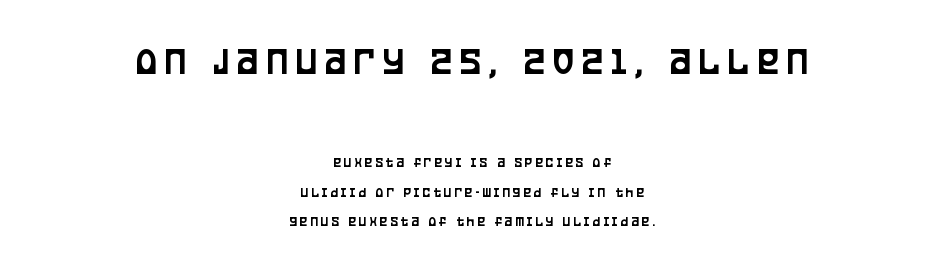
{"serif": "no", "italic": "no", "width": "condensed", "stroke_contrast": "low", "x_height": "large", "monospaced": "no", "underline": "no", "align": "center", "line_spacing": "loose", "line_spacing_ratio": 2.12, "letter_spacing": "wide", "letter_spacing_em": 0.22, "larger_block": "first", "size_ratio": 2.79, "glyph_px": 39}
